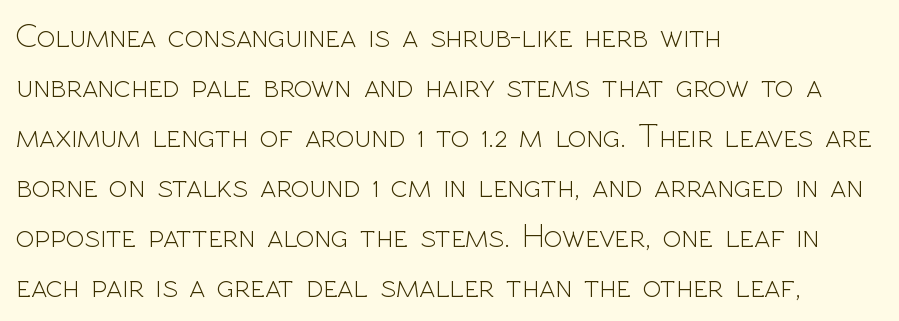
Q: Is the text bold? A: No.
Q: Is the text italic (slanted)? A: No, it is upright.
Q: Is the typeface a serif or a sans-serif typeface? A: Sans-serif.
Q: Is the text underlined? A: No.
Q: How is the paragraph aligned? A: Left-aligned.
Q: Is the spacing between letters normal or unusually wide? A: Normal.
Q: Is the spacing between lines tight, normal or loose? A: Normal.
Q: Width (condensed, normal, or wide)? A: Normal.
Q: x-height? A: Medium.
Q: Monospaced? A: No.
